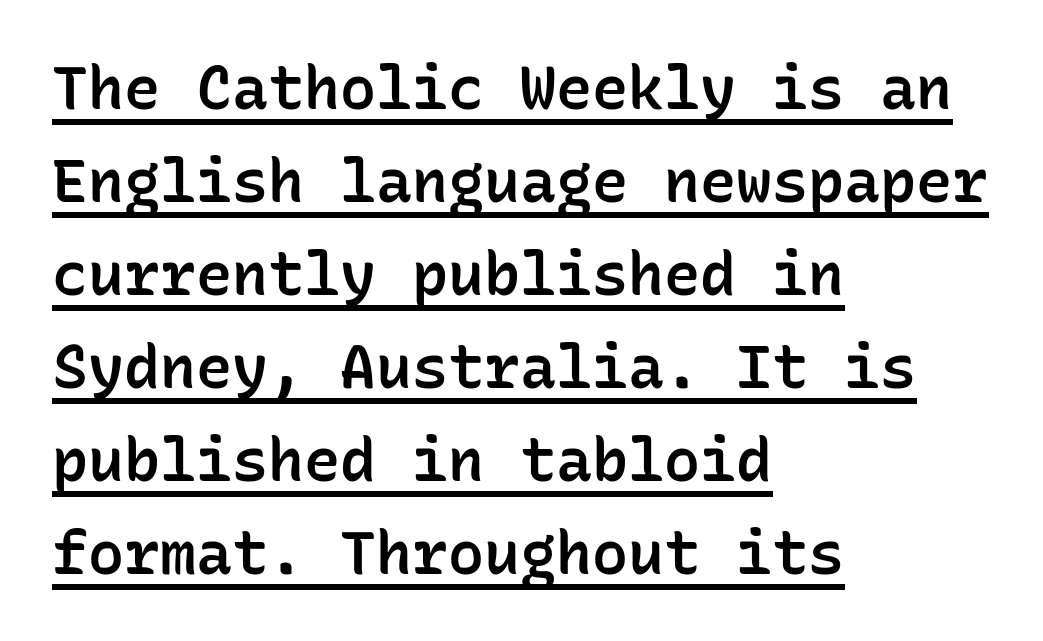
The image shows 60 px semibold sans-serif type, upright, monospaced; set left-aligned, normal line spacing (1.55x), normal letter spacing, underlined; low stroke contrast and a medium x-height.
